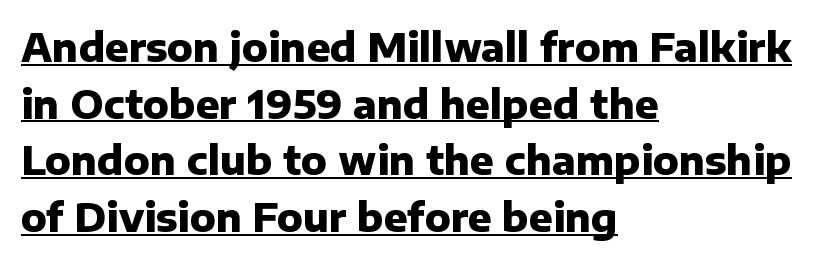
Q: Is the text bold? A: Yes.
Q: Is the text italic (slanted)? A: No, it is upright.
Q: Is the typeface a serif or a sans-serif typeface? A: Sans-serif.
Q: Is the text underlined? A: Yes.
Q: How is the paragraph aligned? A: Left-aligned.
Q: Is the spacing between letters normal or unusually wide? A: Normal.
Q: Is the spacing between lines tight, normal or loose? A: Normal.
Q: Width (condensed, normal, or wide)? A: Normal.
Q: Stroke contrast? A: Low.
Q: x-height? A: Medium.
Q: Monospaced? A: No.
